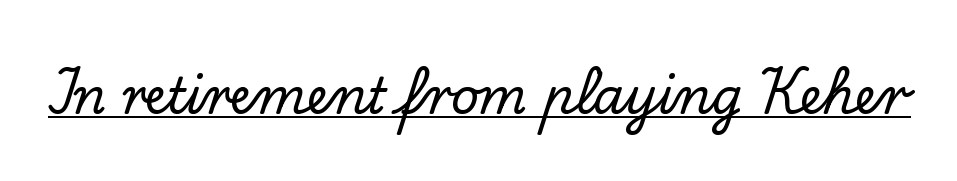
The image shows 49 px serif type; set normal letter spacing, underlined; low stroke contrast and a small x-height.
